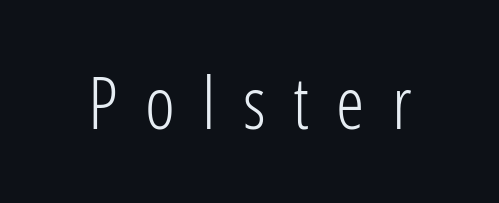
The image shows 72 px light, condensed sans-serif type, upright; set unusually wide letter spacing (+0.38 em), not underlined; low stroke contrast and a medium x-height.
